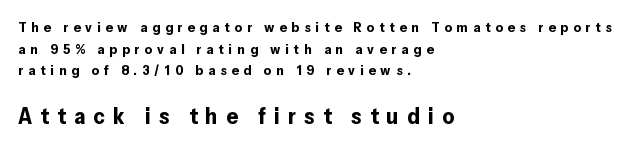
Q: Is the text bold? A: Yes.
Q: Is the text italic (slanted)? A: No, it is upright.
Q: Is the text underlined? A: No.
Q: How is the paragraph aligned? A: Left-aligned.
Q: Is the spacing between letters normal or unusually wide? A: Unusually wide.
Q: Is the spacing between lines tight, normal or loose? A: Normal.
Q: Which block of text is set in a larger size, the first (top) or the second (bottom)? A: The second (bottom) one.
